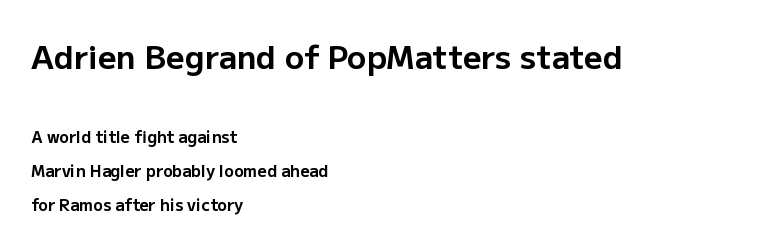
The image shows 32 px bold sans-serif type, upright; set left-aligned, loose line spacing (2.12x), normal letter spacing, not underlined; the first (top) block is 2.0x larger; low stroke contrast and a medium x-height.
